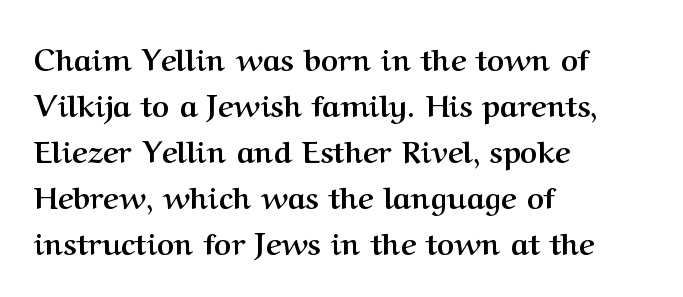
Q: Is the text bold? A: Yes.
Q: Is the text italic (slanted)? A: No, it is upright.
Q: Is the typeface a serif or a sans-serif typeface? A: Serif.
Q: Is the text underlined? A: No.
Q: How is the paragraph aligned? A: Left-aligned.
Q: Is the spacing between letters normal or unusually wide? A: Normal.
Q: Is the spacing between lines tight, normal or loose? A: Normal.
Q: Width (condensed, normal, or wide)? A: Normal.
Q: Stroke contrast? A: Medium.
Q: x-height? A: Medium.
Q: Monospaced? A: No.
